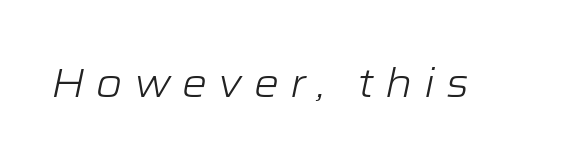
The image shows 40 px light, wide type, italic (leaning right); set unusually wide letter spacing (+0.28 em), not underlined; low stroke contrast and a medium x-height.
